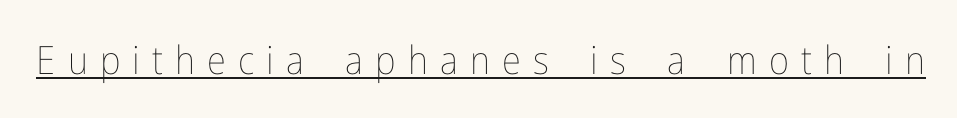
Notice how a bar underscores the lettering throughout. The characters are drawn with everyday or finer stroke widths. This sample uses expanded letter spacing, leaving extra air between glyphs. Varying glyph widths throughout — classic text-font behaviour. When letters stand straight like this, we call the style roman or upright.
